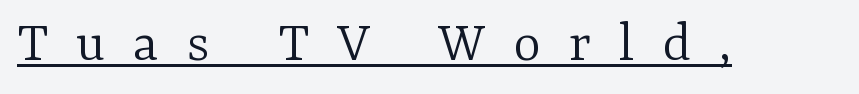
The image shows 59 px light serif type, upright; set unusually wide letter spacing (+0.47 em), underlined; low stroke contrast and a medium x-height.
